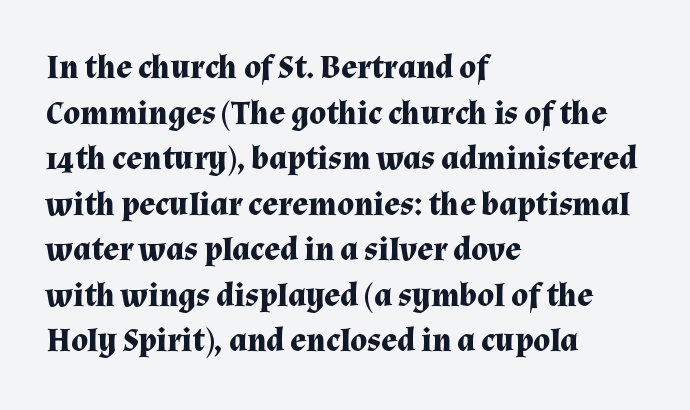
{"serif": "yes", "italic": "no", "bold": "yes", "weight": "bold", "width": "normal", "stroke_contrast": "medium", "x_height": "medium", "monospaced": "no", "underline": "no", "align": "left", "line_spacing": "normal", "line_spacing_ratio": 1.38, "letter_spacing": "normal", "letter_spacing_em": 0.0, "glyph_px": 33}
